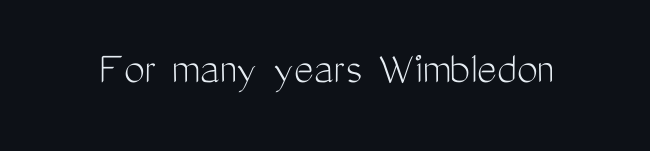
The image shows 47 px light, condensed sans-serif type, upright; set normal letter spacing, not underlined; medium stroke contrast and a medium x-height.
